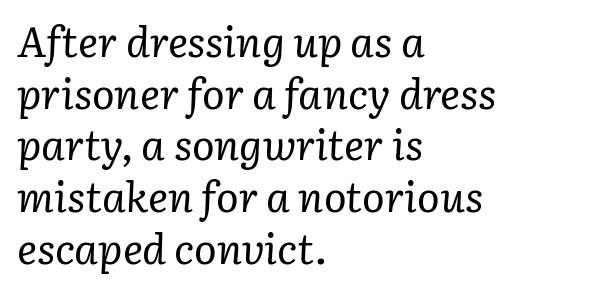
Designer's note — italics engaged. Underlining? Definitely not there. The line texture is even and compact thanks to regular tracking. The paragraph has a hard left edge and a soft right edge. Varying glyph widths throughout — classic text-font behaviour. Observe the serifs anchoring each vertical stroke in this sample.
